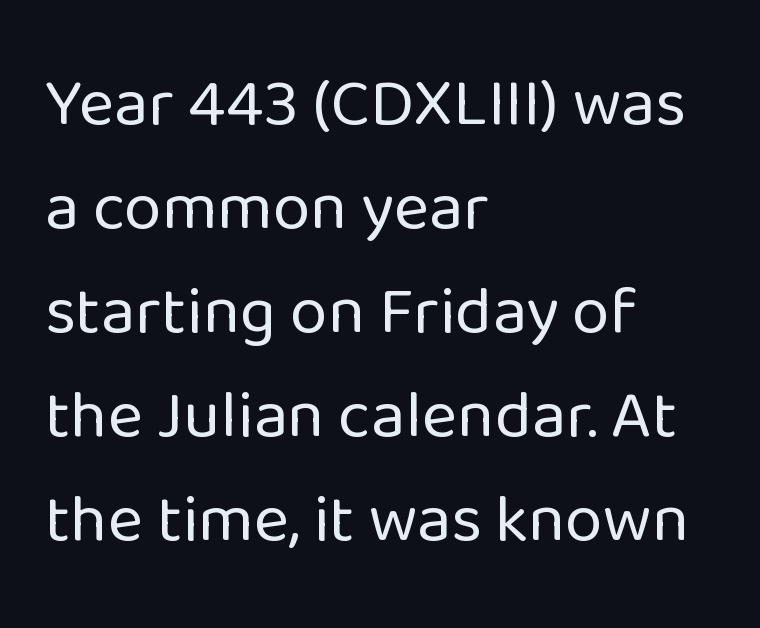
The image shows 68 px regular-weight sans-serif type, upright; set left-aligned, normal line spacing (1.53x), normal letter spacing, not underlined; low stroke contrast and a medium x-height.
